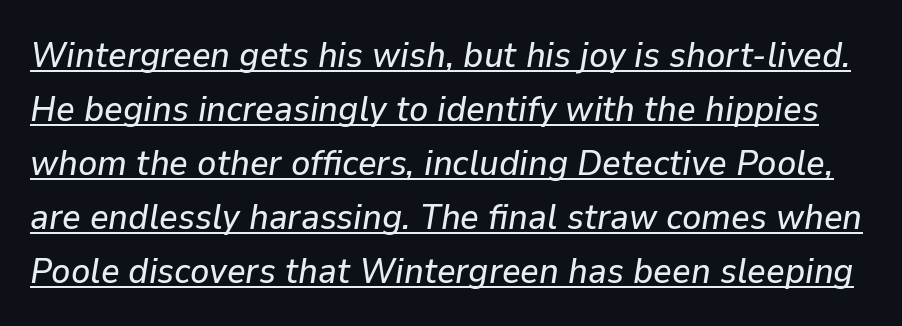
{"italic": "yes", "lean": "right", "slant_degrees": 9, "width": "normal", "stroke_contrast": "low", "x_height": "medium", "monospaced": "no", "underline": "yes", "line_spacing": "normal", "line_spacing_ratio": 1.5, "letter_spacing": "normal", "letter_spacing_em": 0.0, "glyph_px": 36}
